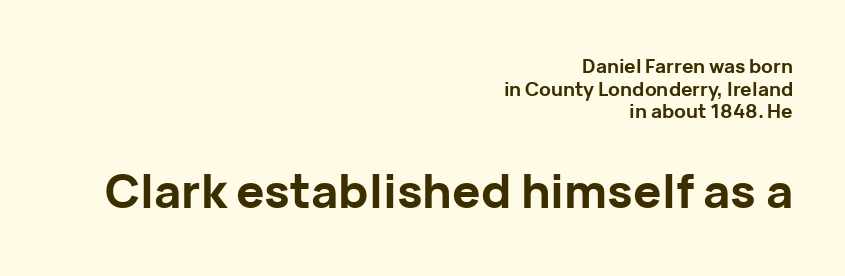
The image shows 47 px bold sans-serif type, upright; set right-aligned, line spacing 1.19x, normal letter spacing, not underlined; the second (bottom) block is 2.47x larger; low stroke contrast and a medium x-height.
